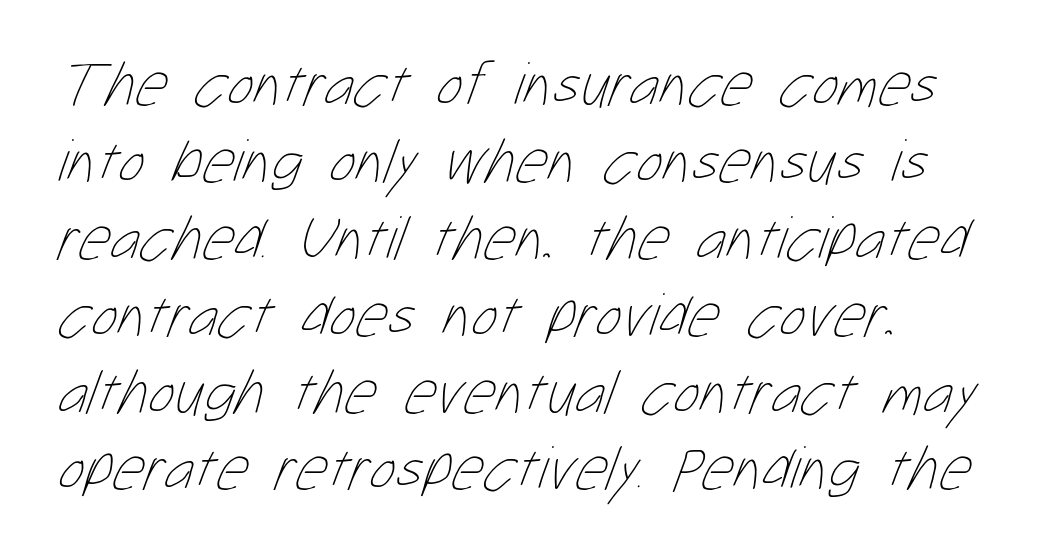
{"bold": "no", "weight": "thin", "width": "condensed", "stroke_contrast": "low", "x_height": "medium", "monospaced": "no", "underline": "no", "align": "left", "line_spacing_ratio": 1.24, "letter_spacing": "normal", "letter_spacing_em": 0.0, "glyph_px": 62}
